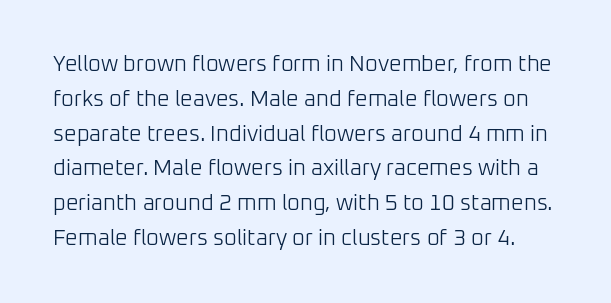
The image shows 22 px text type, upright; set normal line spacing (1.58x), normal letter spacing, not underlined.
